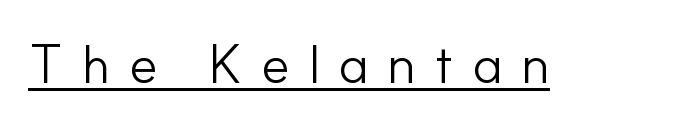
The image shows 55 px light sans-serif type, upright; set unusually wide letter spacing (+0.33 em), underlined; low stroke contrast and a small x-height.
